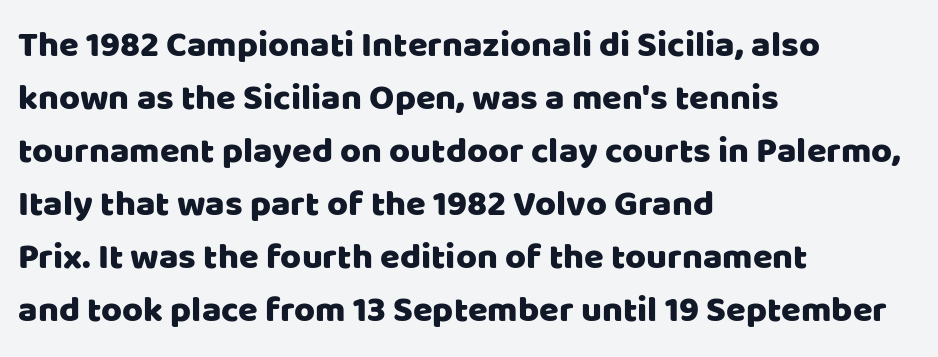
{"serif": "no", "italic": "no", "width": "normal", "stroke_contrast": "low", "x_height": "large", "monospaced": "no", "underline": "no", "align": "left", "line_spacing": "normal", "line_spacing_ratio": 1.47, "letter_spacing": "normal", "letter_spacing_em": 0.0, "glyph_px": 36}
